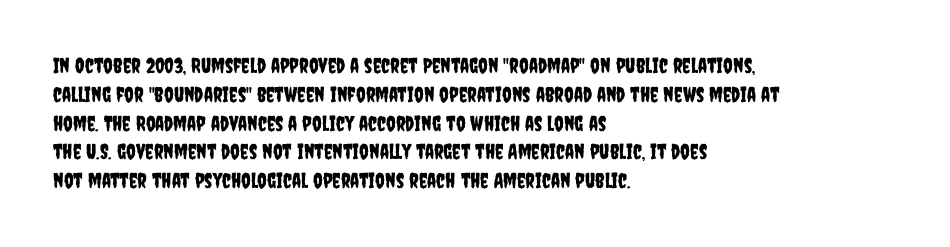
{"italic": "no", "underline": "no", "align": "left", "line_spacing": "normal", "line_spacing_ratio": 1.37, "letter_spacing": "normal", "letter_spacing_em": 0.0, "glyph_px": 21}
